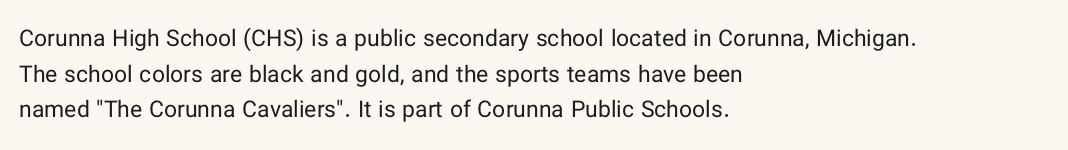
Baseline-to-baseline distance is the conventional proportion of letter height. The passage is arranged the way most books set body copy — flush left. The glyphs are unaccompanied by any horizontal stroke below them. The gaps between neighbouring characters are ordinary and unremarkable.
